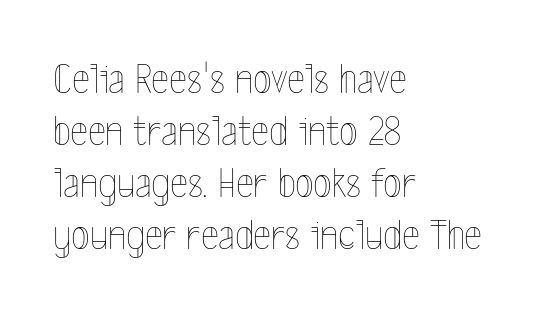
Q: Is the text bold? A: No.
Q: Is the text italic (slanted)? A: No, it is upright.
Q: Is the text underlined? A: No.
Q: How is the paragraph aligned? A: Left-aligned.
Q: Is the spacing between letters normal or unusually wide? A: Normal.
Q: Width (condensed, normal, or wide)? A: Condensed.
Q: x-height? A: Medium.
Q: Monospaced? A: No.
